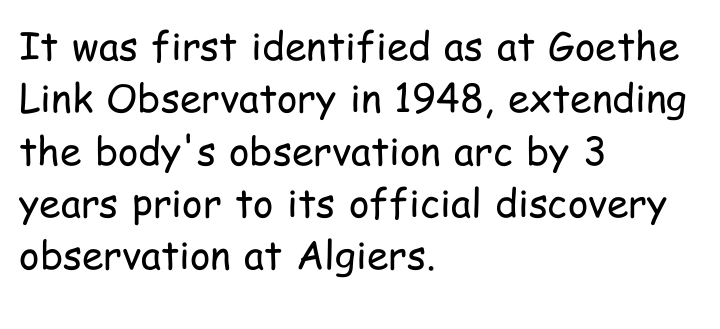
This rendering features lettering with no underline. Rows of type keep a routine distance in the vertical direction. Do the characters align in a grid? No, the font is proportional. The letters sit at their default tracking, neither squeezed nor spread. The typesetter chose a ragged-right arrangement here.
